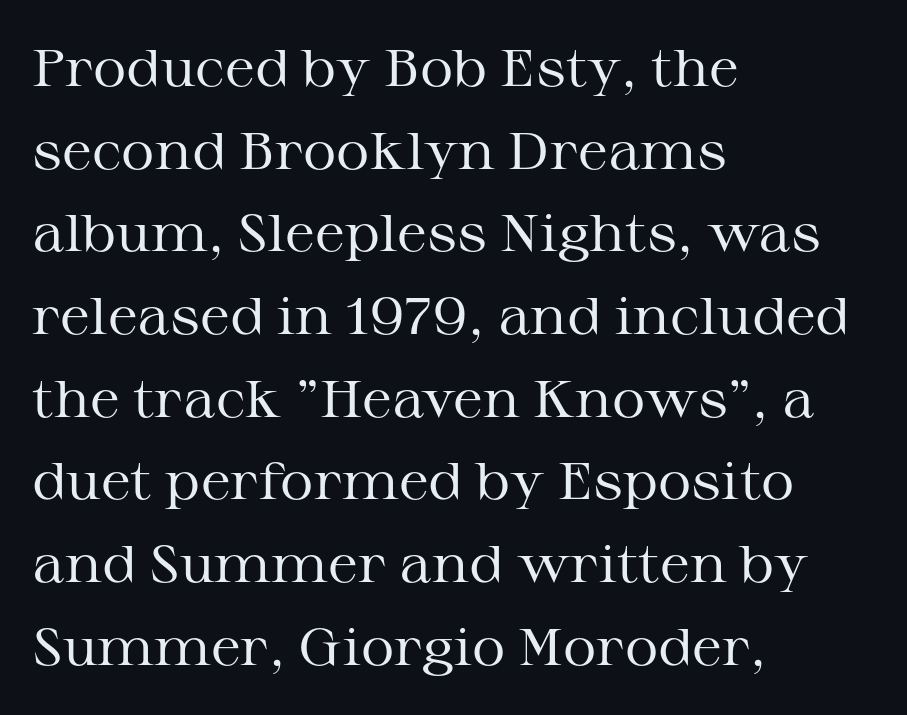
{"serif": "yes", "italic": "no", "bold": "no", "weight": "regular", "width": "wide", "stroke_contrast": "medium", "x_height": "medium", "monospaced": "no", "underline": "no", "align": "left", "line_spacing": "normal", "line_spacing_ratio": 1.59, "letter_spacing": "normal", "letter_spacing_em": 0.0, "glyph_px": 52}
